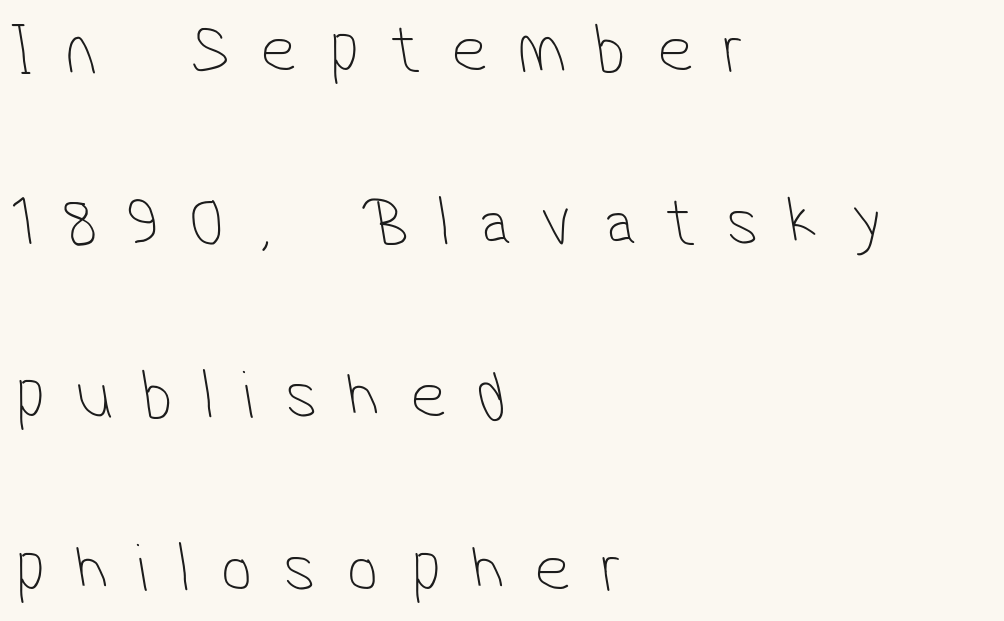
Honestly, the letter spacing is so wide it's the main thing you notice. Is the block centered? No — it sits flush against the left margin. Examine the stroke ends and you'll find no serifs. Quick note: underline off. The space between consecutive lines is lavish.
